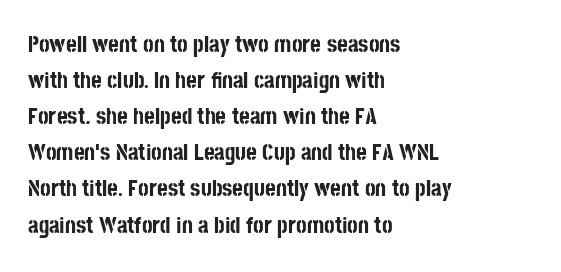
The image shows 23 px bold type, upright; set left-aligned, normal line spacing (1.57x), normal letter spacing, not underlined.
